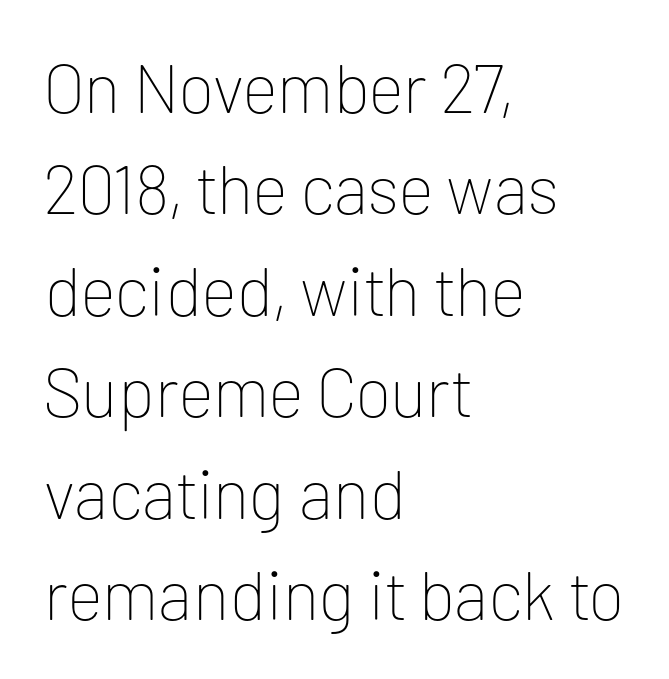
{"serif": "no", "italic": "no", "bold": "no", "weight": "thin", "width": "normal", "stroke_contrast": "low", "x_height": "medium", "monospaced": "no", "underline": "no", "align": "left", "line_spacing": "normal", "line_spacing_ratio": 1.47, "letter_spacing": "normal", "letter_spacing_em": 0.0, "glyph_px": 69}
